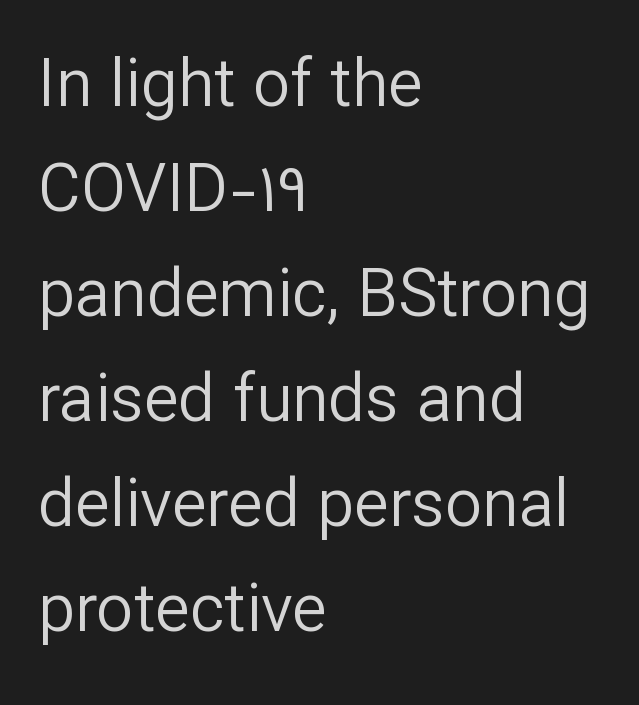
Q: Is the text bold? A: No.
Q: Is the text italic (slanted)? A: No, it is upright.
Q: Is the typeface a serif or a sans-serif typeface? A: Sans-serif.
Q: Is the text underlined? A: No.
Q: How is the paragraph aligned? A: Left-aligned.
Q: Is the spacing between letters normal or unusually wide? A: Normal.
Q: Is the spacing between lines tight, normal or loose? A: Normal.
Q: Width (condensed, normal, or wide)? A: Normal.
Q: Stroke contrast? A: Low.
Q: x-height? A: Medium.
Q: Monospaced? A: No.
